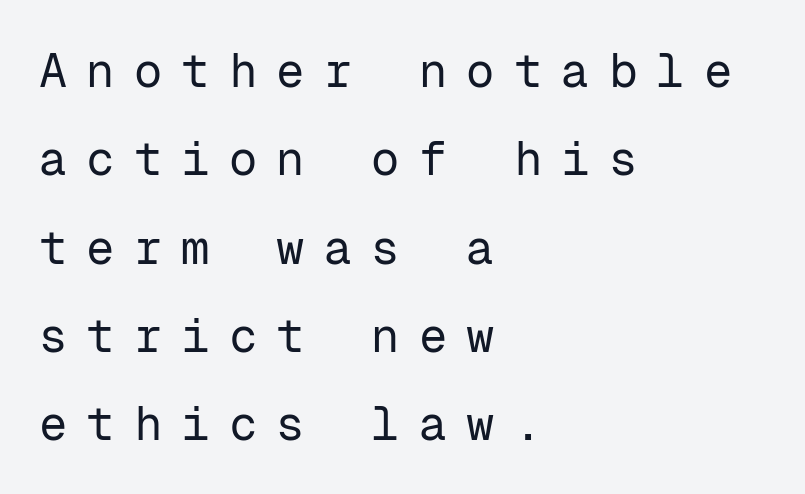
Q: Is the text bold? A: No.
Q: Is the text italic (slanted)? A: No, it is upright.
Q: Is the typeface a serif or a sans-serif typeface? A: Sans-serif.
Q: Is the text underlined? A: No.
Q: How is the paragraph aligned? A: Left-aligned.
Q: Is the spacing between letters normal or unusually wide? A: Unusually wide.
Q: Width (condensed, normal, or wide)? A: Normal.
Q: Stroke contrast? A: Low.
Q: x-height? A: Medium.
Q: Monospaced? A: Yes.
